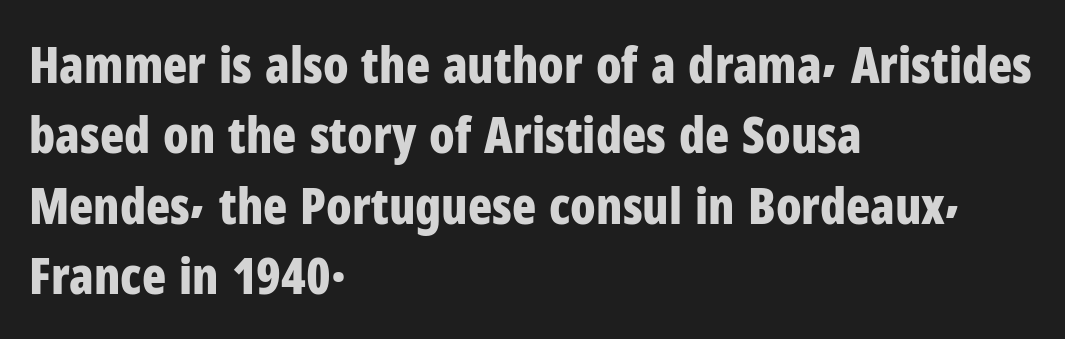
{"serif": "no", "italic": "no", "bold": "yes", "weight": "bold", "width": "condensed", "stroke_contrast": "low", "x_height": "medium", "monospaced": "no", "underline": "no", "align": "left", "line_spacing": "normal", "line_spacing_ratio": 1.41, "letter_spacing": "normal", "letter_spacing_em": 0.0, "glyph_px": 50}
